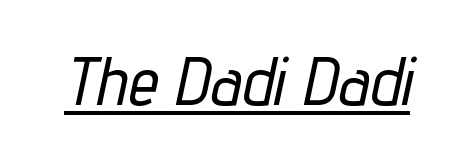
{"italic": "yes", "lean": "right", "slant_degrees": 12, "width": "condensed", "stroke_contrast": "low", "x_height": "medium", "monospaced": "no", "underline": "yes", "letter_spacing": "normal", "letter_spacing_em": 0.0, "glyph_px": 68}
